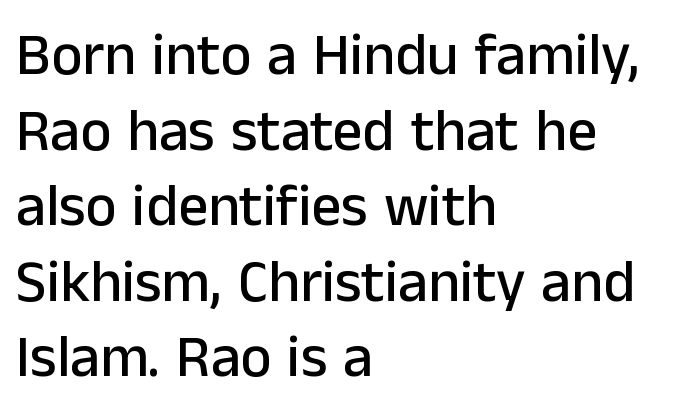
Each letter keeps its own natural width here, so spacing adapts to shape. Vertically, the passage feels balanced, rows spaced as you'd expect. Ordinary non-slanted type is in use. Rule under the text: the space is simply empty. The ragged edge is on the right, which tells us the setting is flush left. There is no visible air inserted between adjacent glyphs.
